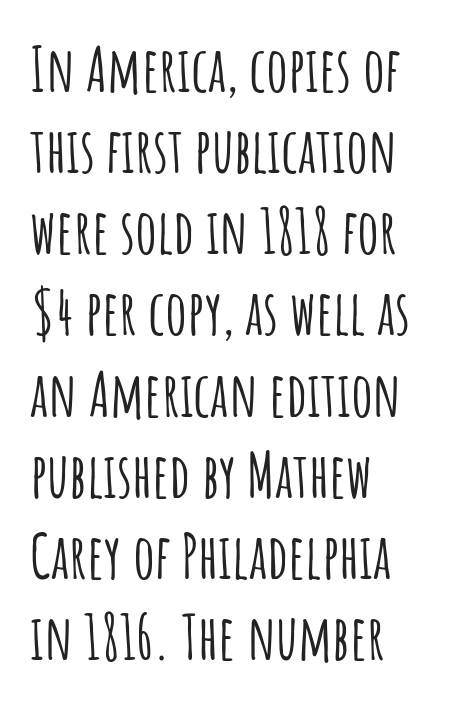
The image shows 61 px condensed sans-serif type, upright; set left-aligned, normal line spacing (1.33x), normal letter spacing, not underlined; low stroke contrast and a large x-height.
